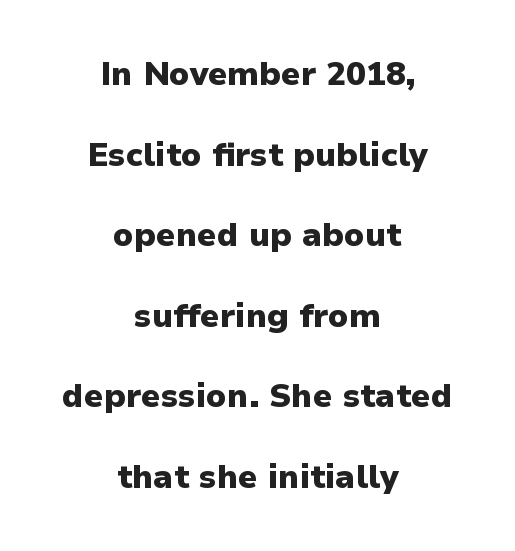
Q: Is the text bold? A: Yes.
Q: Is the text italic (slanted)? A: No, it is upright.
Q: Is the typeface a serif or a sans-serif typeface? A: Sans-serif.
Q: Is the text underlined? A: No.
Q: How is the paragraph aligned? A: Centered.
Q: Is the spacing between letters normal or unusually wide? A: Normal.
Q: Is the spacing between lines tight, normal or loose? A: Loose.
Q: Width (condensed, normal, or wide)? A: Normal.
Q: Stroke contrast? A: Low.
Q: x-height? A: Medium.
Q: Monospaced? A: No.
